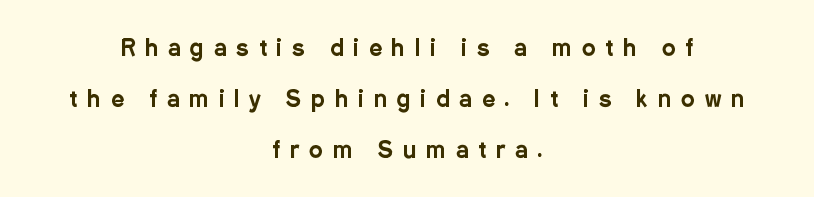
The image shows 23 px text type, upright; set centered, loose line spacing (2.21x), unusually wide letter spacing (+0.43 em), not underlined.
